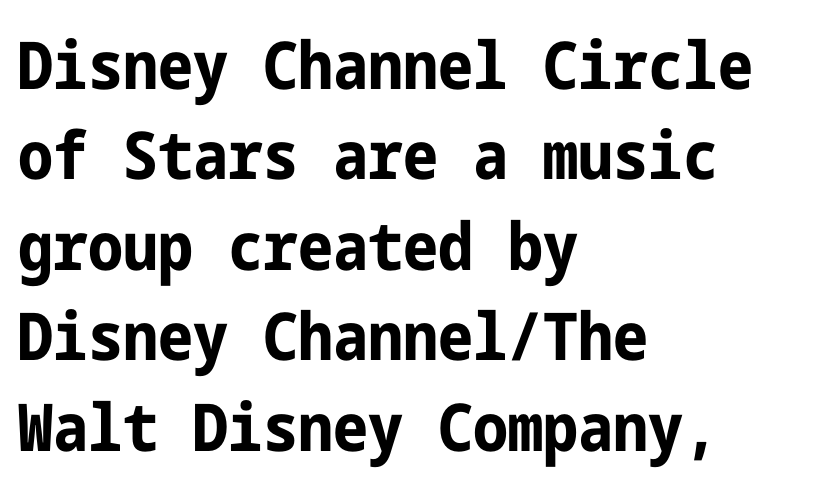
The image shows 66 px bold, condensed sans-serif type, upright; set left-aligned, normal line spacing (1.37x), normal letter spacing, not underlined; low stroke contrast and a medium x-height.
